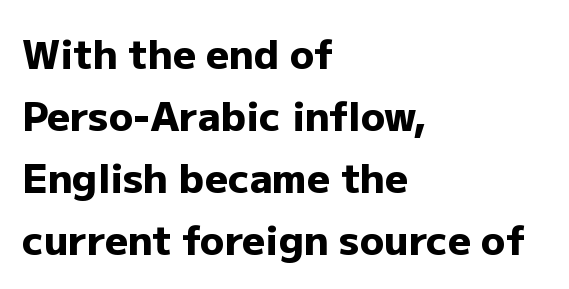
The image shows 40 px heavy sans-serif type, upright; set left-aligned, normal line spacing (1.55x), normal letter spacing, not underlined; low stroke contrast and a medium x-height.
